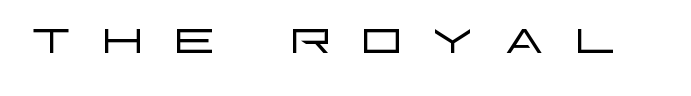
Q: Is the text bold? A: No.
Q: Is the text italic (slanted)? A: No, it is upright.
Q: Is the typeface a serif or a sans-serif typeface? A: Sans-serif.
Q: Is the text underlined? A: No.
Q: Is the spacing between letters normal or unusually wide? A: Unusually wide.
Q: Width (condensed, normal, or wide)? A: Wide.
Q: Stroke contrast? A: Low.
Q: x-height? A: Large.
Q: Monospaced? A: No.
